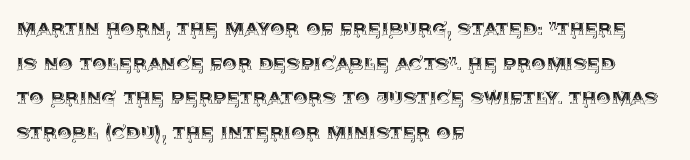
Q: Is the text italic (slanted)? A: No, it is upright.
Q: Is the text underlined? A: No.
Q: How is the paragraph aligned? A: Left-aligned.
Q: Is the spacing between letters normal or unusually wide? A: Normal.
Q: Is the spacing between lines tight, normal or loose? A: Normal.
